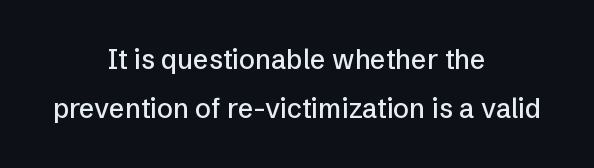
{"italic": "no", "underline": "no", "align": "center", "line_spacing_ratio": 1.82, "letter_spacing": "normal", "letter_spacing_em": 0.0, "glyph_px": 27}
